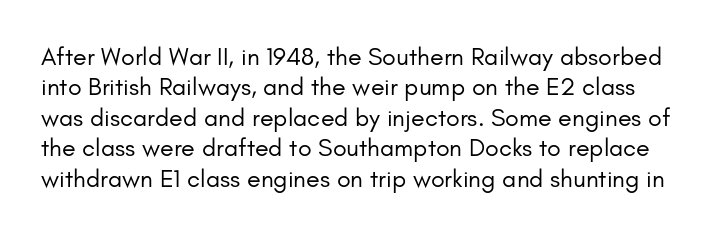
Is the type heavy? It reads as light-to-regular instead. Tracking here is standard; glyphs follow each other at the usual distance. Letters rest on an invisible, unmarked baseline. The axis of the letterforms is exactly vertical.
